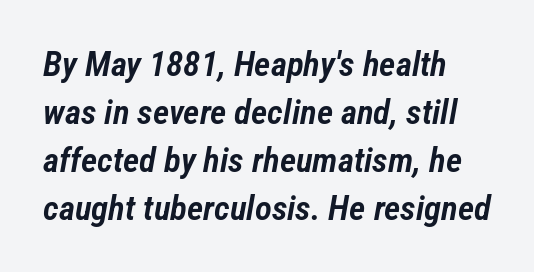
Q: Is the text bold? A: Semi-bold.
Q: Is the text italic (slanted)? A: Yes, it leans right by about 12 degrees.
Q: Is the text underlined? A: No.
Q: Is the spacing between letters normal or unusually wide? A: Normal.
Q: Is the spacing between lines tight, normal or loose? A: Normal.
Q: Width (condensed, normal, or wide)? A: Condensed.
Q: Stroke contrast? A: Low.
Q: x-height? A: Medium.
Q: Monospaced? A: No.
